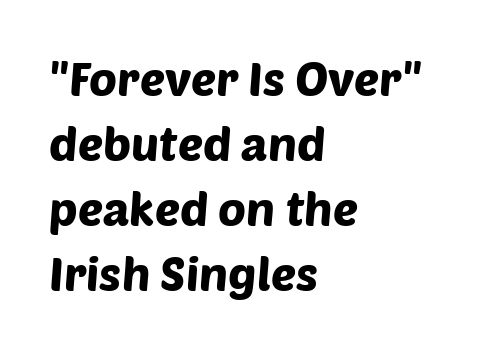
The image shows 47 px sans-serif type; set left-aligned, normal line spacing (1.38x), normal letter spacing, not underlined; low stroke contrast and a large x-height.
